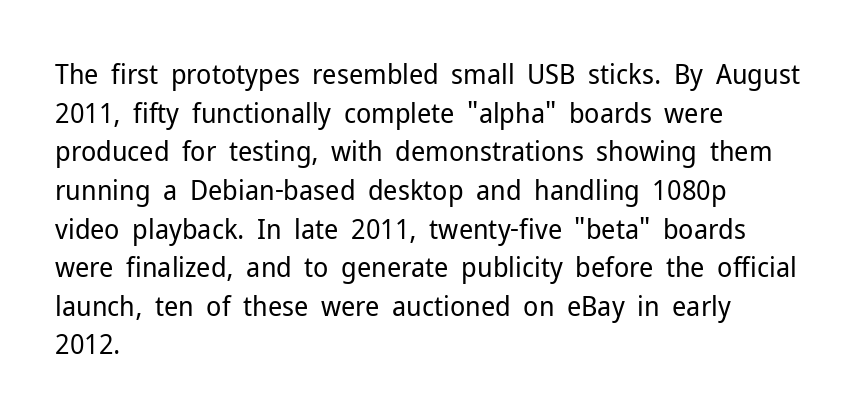
{"serif": "no", "italic": "no", "bold": "no", "weight": "regular", "width": "normal", "stroke_contrast": "low", "x_height": "medium", "monospaced": "no", "underline": "no", "align": "left", "line_spacing": "normal", "line_spacing_ratio": 1.38, "letter_spacing": "normal", "letter_spacing_em": 0.0, "glyph_px": 28}
